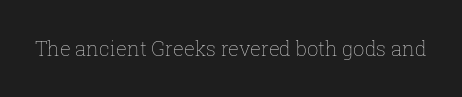
Posture: upright roman. Short note: letters normally spaced. The weight would be labelled regular, book, light, or lighter still. Lines of text with bare space underneath.
